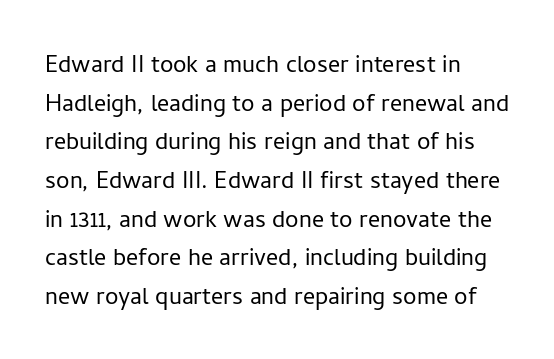
Q: Is the text bold? A: No.
Q: Is the text italic (slanted)? A: No, it is upright.
Q: Is the typeface a serif or a sans-serif typeface? A: Sans-serif.
Q: Is the text underlined? A: No.
Q: How is the paragraph aligned? A: Left-aligned.
Q: Is the spacing between letters normal or unusually wide? A: Normal.
Q: Is the spacing between lines tight, normal or loose? A: Normal.
Q: Width (condensed, normal, or wide)? A: Normal.
Q: Stroke contrast? A: Low.
Q: x-height? A: Medium.
Q: Monospaced? A: No.
